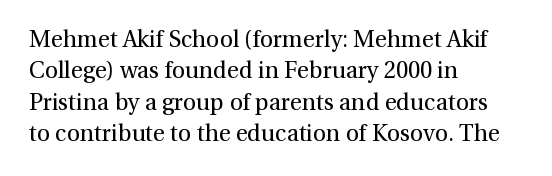
Q: Is the text bold? A: No.
Q: Is the text italic (slanted)? A: No, it is upright.
Q: Is the text underlined? A: No.
Q: How is the paragraph aligned? A: Left-aligned.
Q: Is the spacing between letters normal or unusually wide? A: Normal.
Q: Is the spacing between lines tight, normal or loose? A: Normal.
